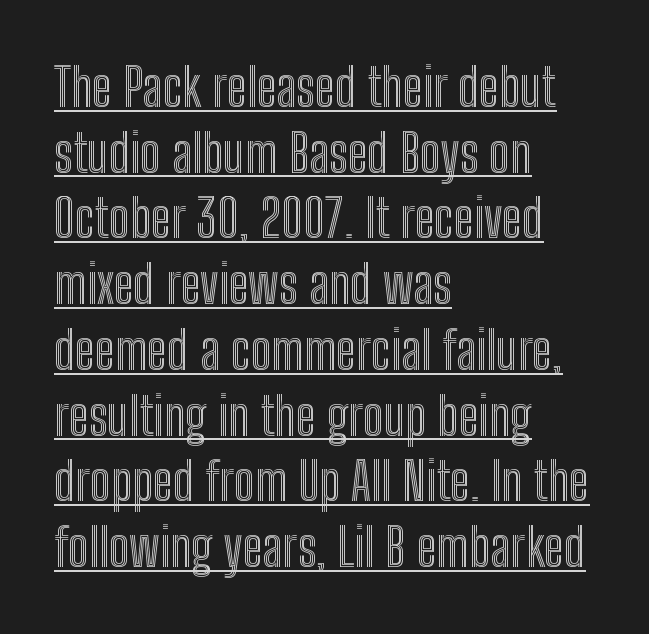
The image shows 53 px condensed type, upright; set left-aligned, line spacing 1.24x, normal letter spacing, underlined; a medium x-height.
